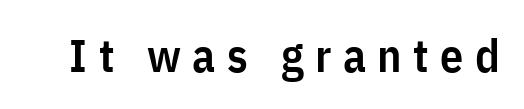
Q: Is the text bold? A: Semi-bold.
Q: Is the text italic (slanted)? A: No, it is upright.
Q: Is the typeface a serif or a sans-serif typeface? A: Sans-serif.
Q: Is the text underlined? A: No.
Q: Is the spacing between letters normal or unusually wide? A: Unusually wide.
Q: Width (condensed, normal, or wide)? A: Condensed.
Q: Stroke contrast? A: Low.
Q: x-height? A: Medium.
Q: Monospaced? A: No.
